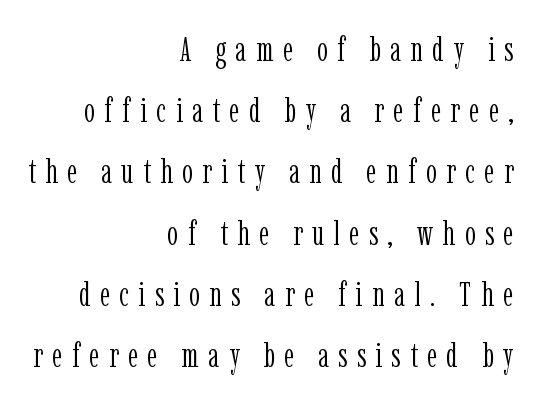
The image shows 34 px light, condensed serif type, upright; set right-aligned, line spacing 1.8x, unusually wide letter spacing (+0.28 em), not underlined; low stroke contrast and a medium x-height.
